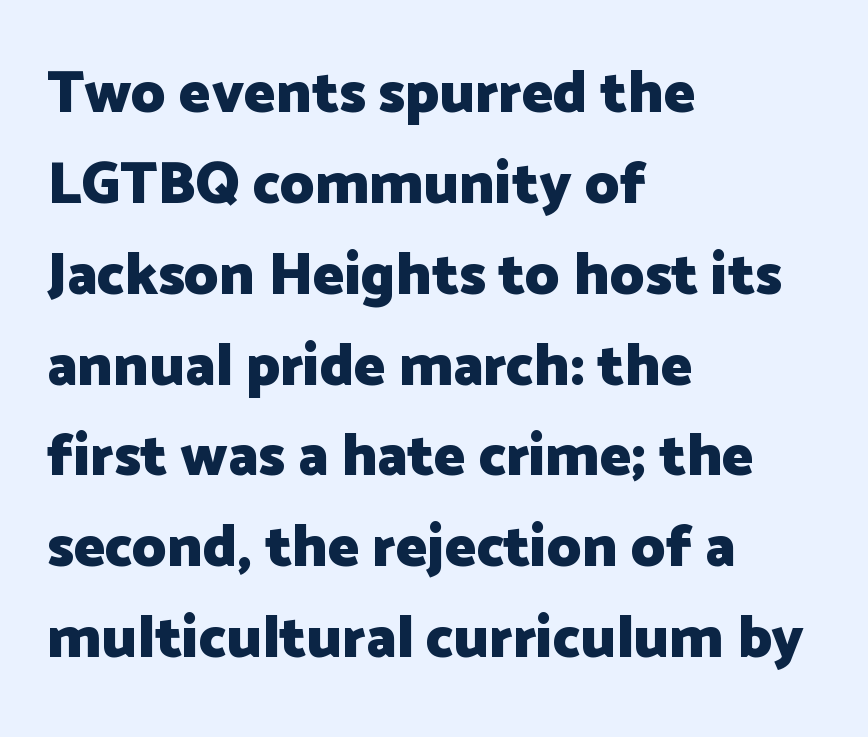
Q: Is the text bold? A: Yes.
Q: Is the text italic (slanted)? A: No, it is upright.
Q: Is the typeface a serif or a sans-serif typeface? A: Sans-serif.
Q: Is the text underlined? A: No.
Q: How is the paragraph aligned? A: Left-aligned.
Q: Is the spacing between letters normal or unusually wide? A: Normal.
Q: Is the spacing between lines tight, normal or loose? A: Normal.
Q: Width (condensed, normal, or wide)? A: Normal.
Q: Stroke contrast? A: Low.
Q: x-height? A: Medium.
Q: Monospaced? A: No.
